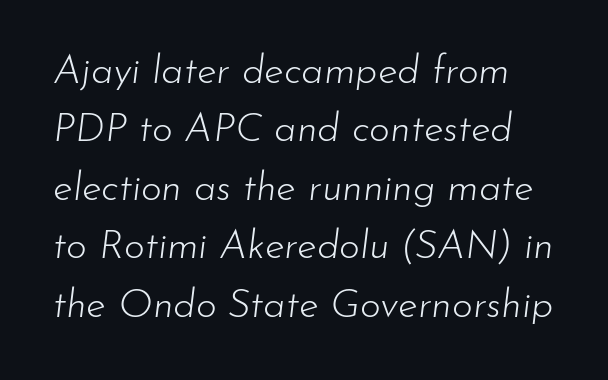
Looking at the ascenders, they clearly lean. Has an underline been added? It has not. No heavy texture on the line: the type isn't bold. Each word holds together tightly as a unit, with standard inter-letter gaps. Evenly set lines give the paragraph a standard silhouette. The rendering uses natural spacing where letterforms have individual widths.
